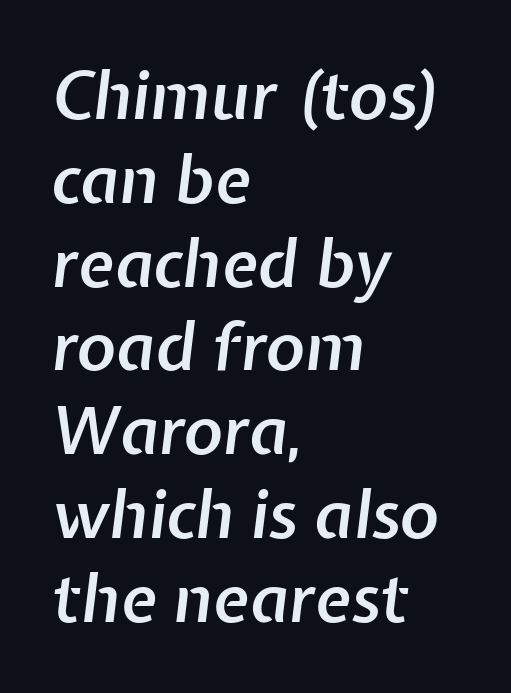
Q: Is the text bold? A: Semi-bold.
Q: Is the text italic (slanted)? A: Yes, it leans right by about 7 degrees.
Q: Is the text underlined? A: No.
Q: How is the paragraph aligned? A: Left-aligned.
Q: Is the spacing between letters normal or unusually wide? A: Normal.
Q: Is the spacing between lines tight, normal or loose? A: Normal.
Q: Width (condensed, normal, or wide)? A: Normal.
Q: Stroke contrast? A: Low.
Q: x-height? A: Medium.
Q: Monospaced? A: No.
